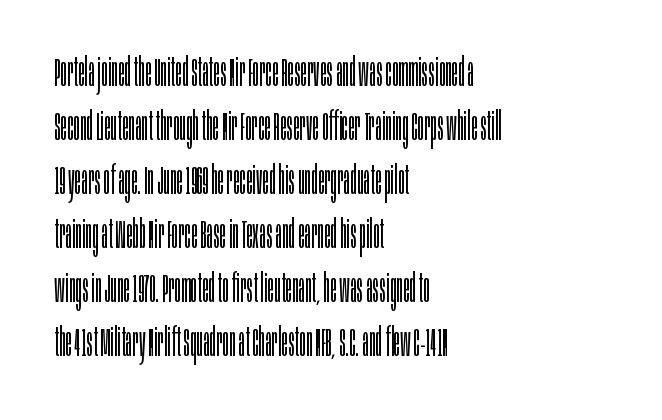
Q: Is the text bold? A: No.
Q: Is the text italic (slanted)? A: No, it is upright.
Q: Is the typeface a serif or a sans-serif typeface? A: Sans-serif.
Q: Is the text underlined? A: No.
Q: How is the paragraph aligned? A: Left-aligned.
Q: Is the spacing between letters normal or unusually wide? A: Normal.
Q: Is the spacing between lines tight, normal or loose? A: Normal.
Q: Width (condensed, normal, or wide)? A: Condensed.
Q: Stroke contrast? A: Low.
Q: x-height? A: Large.
Q: Monospaced? A: No.
